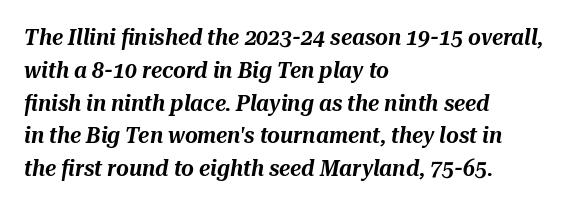
{"italic": "yes", "lean": "right", "slant_degrees": 10, "underline": "no", "align": "left", "line_spacing": "normal", "line_spacing_ratio": 1.49, "letter_spacing": "normal", "letter_spacing_em": 0.0, "glyph_px": 22}
